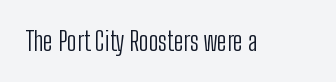
The image shows 26 px text type, upright; set normal letter spacing, not underlined.
